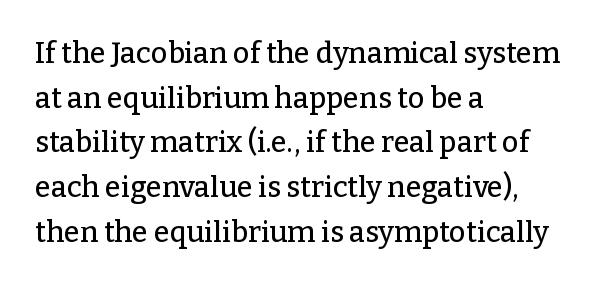
Q: Is the text italic (slanted)? A: No, it is upright.
Q: Is the typeface a serif or a sans-serif typeface? A: Serif.
Q: Is the text underlined? A: No.
Q: How is the paragraph aligned? A: Left-aligned.
Q: Is the spacing between letters normal or unusually wide? A: Normal.
Q: Is the spacing between lines tight, normal or loose? A: Normal.
Q: Width (condensed, normal, or wide)? A: Normal.
Q: Stroke contrast? A: Low.
Q: x-height? A: Medium.
Q: Monospaced? A: No.
